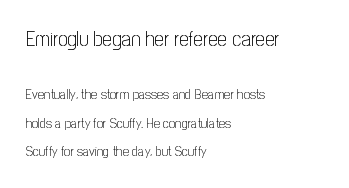
Does the bottom block carry the larger type? No, the top block does. The face used here is rendered with its standard letterfit. One glance says open: line gaps are wider than usual. Underline: absent.
